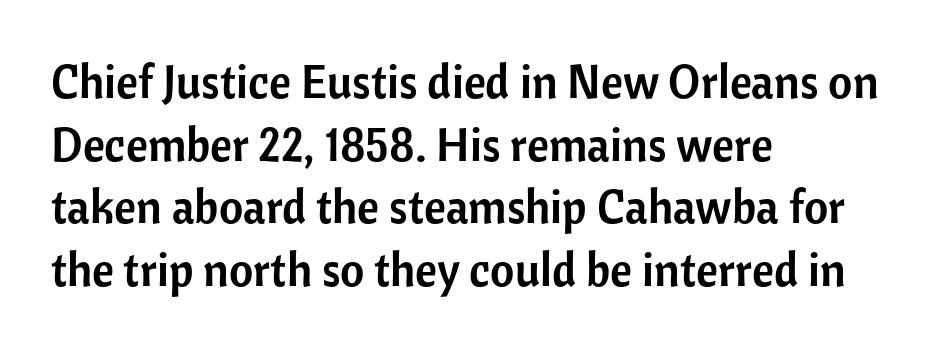
Q: Is the text italic (slanted)? A: No, it is upright.
Q: Is the typeface a serif or a sans-serif typeface? A: Sans-serif.
Q: Is the text underlined? A: No.
Q: How is the paragraph aligned? A: Left-aligned.
Q: Is the spacing between letters normal or unusually wide? A: Normal.
Q: Is the spacing between lines tight, normal or loose? A: Normal.
Q: Width (condensed, normal, or wide)? A: Normal.
Q: Stroke contrast? A: Low.
Q: x-height? A: Medium.
Q: Monospaced? A: No.
